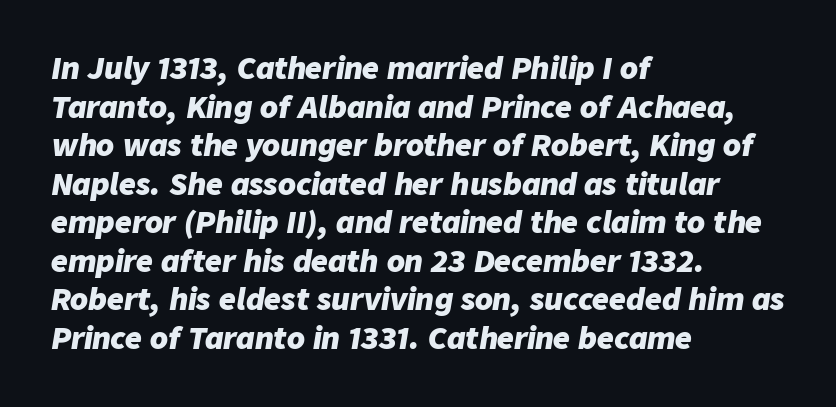
{"italic": "yes", "lean": "right", "slant_degrees": 9, "bold": "yes", "weight": "heavy", "width": "normal", "stroke_contrast": "low", "x_height": "medium", "monospaced": "no", "underline": "no", "align": "left", "line_spacing": "normal", "line_spacing_ratio": 1.33, "letter_spacing": "normal", "letter_spacing_em": 0.0, "glyph_px": 29}
